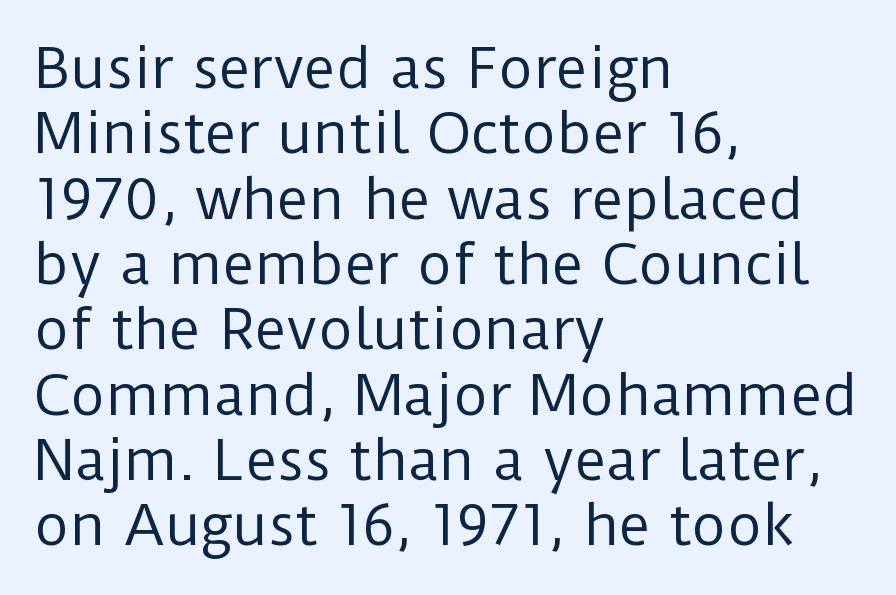
The image shows 54 px regular-weight sans-serif type, upright; set left-aligned, line spacing 1.21x, normal letter spacing, not underlined; low stroke contrast and a medium x-height.
